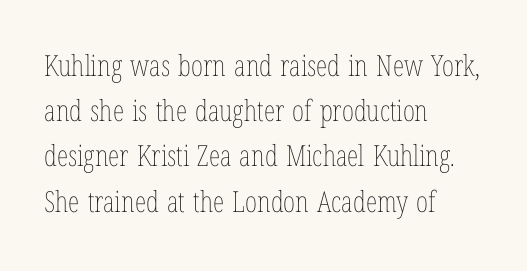
{"italic": "no", "bold": "no", "weight": "thin", "width": "condensed", "stroke_contrast": "low", "x_height": "medium", "monospaced": "no", "underline": "no", "align": "left", "line_spacing": "normal", "line_spacing_ratio": 1.56, "letter_spacing": "normal", "letter_spacing_em": 0.0, "glyph_px": 29}
